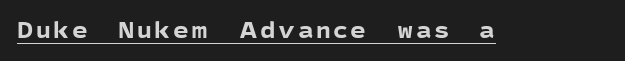
{"italic": "no", "bold": "yes", "underline": "yes", "glyph_px": 22}
